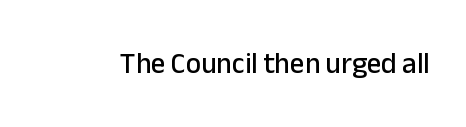
The letterforms sit shoulder to shoulder at normal distance. Vertical strokes here are truly vertical. Proportional: the letters do not fall into vertical columns. The specimen omits any rule beneath the text block's lines. Typographically, this falls in the sans-serif category.
